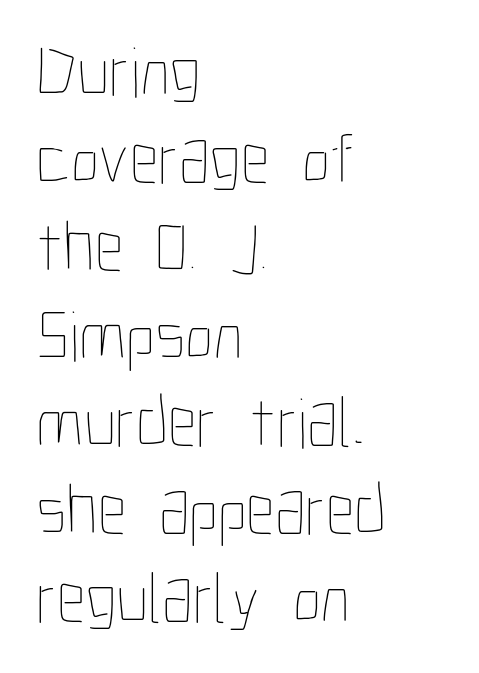
Q: Is the text bold? A: No.
Q: Is the text italic (slanted)? A: No, it is upright.
Q: Is the text underlined? A: No.
Q: How is the paragraph aligned? A: Left-aligned.
Q: Is the spacing between letters normal or unusually wide? A: Normal.
Q: Width (condensed, normal, or wide)? A: Condensed.
Q: Stroke contrast? A: Low.
Q: x-height? A: Medium.
Q: Monospaced? A: No.
